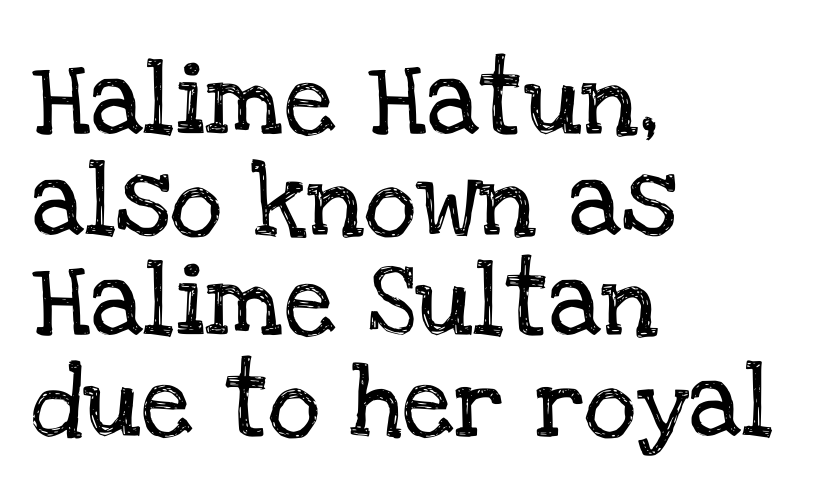
The image shows 73 px serif type, upright; set left-aligned, normal line spacing (1.38x), normal letter spacing, not underlined; low stroke contrast and a large x-height.
